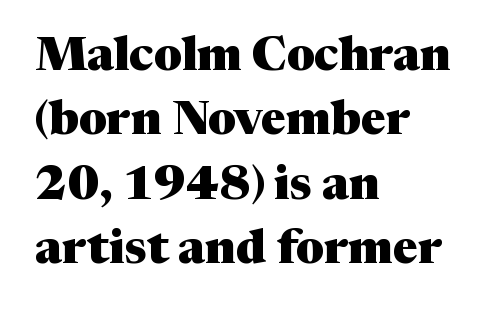
The image shows 47 px heavy serif type, upright; set left-aligned, normal line spacing (1.37x), normal letter spacing, not underlined; medium stroke contrast and a medium x-height.
